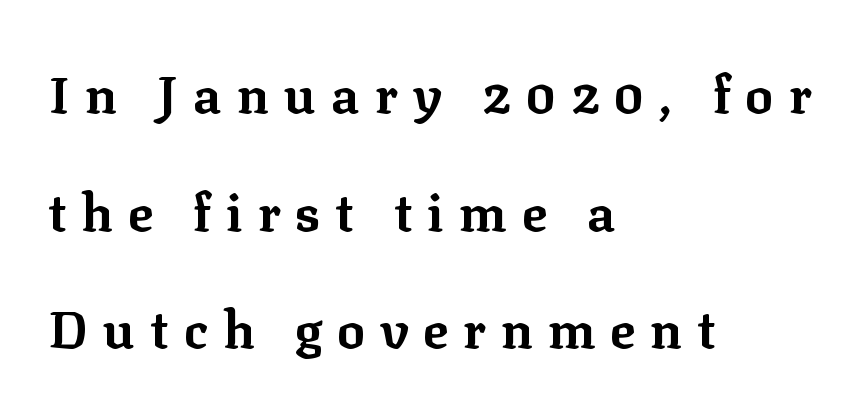
Here the glyphs are tracked loosely, breaking word shapes into spaced letters. The rendering shows small feet on the letterforms — a serif design. Whoever set this chose breathing room over compactness in the vertical rhythm. The text block is weighted toward the left margin, trailing off unevenly rightward. Varying glyph widths throughout — classic text-font behaviour. The letters are bold, with thick, heavy strokes.
